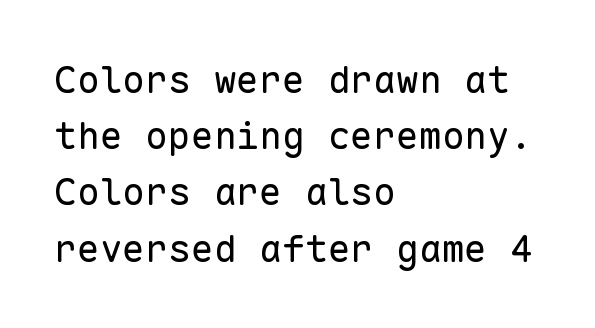
The foot of each line stays bare and open. Serifs: no, the terminals of the letterforms are clean. Italic? Not at all — the glyphs are vertical. This sample keeps an unexceptional amount of space between lines.
